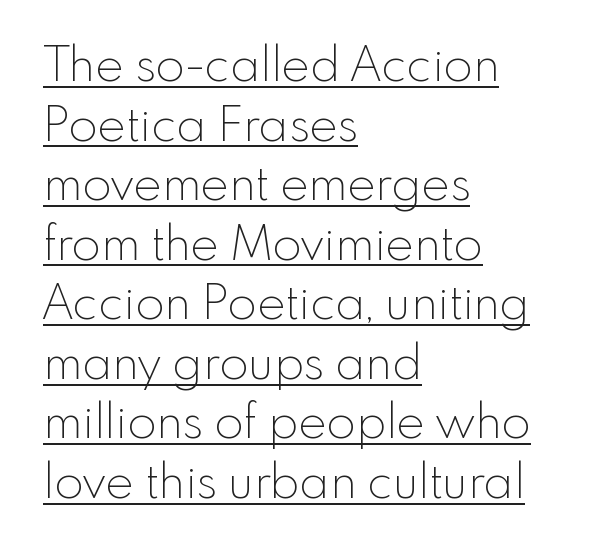
The image shows 48 px thin sans-serif type, upright; set left-aligned, line spacing 1.24x, normal letter spacing, underlined; a small x-height.
